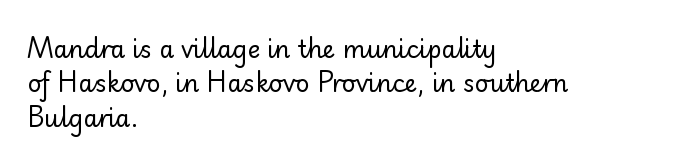
Q: Is the text bold? A: No.
Q: Is the text italic (slanted)? A: No, it is upright.
Q: Is the text underlined? A: No.
Q: How is the paragraph aligned? A: Left-aligned.
Q: Is the spacing between letters normal or unusually wide? A: Normal.
Q: Is the spacing between lines tight, normal or loose? A: Normal.
